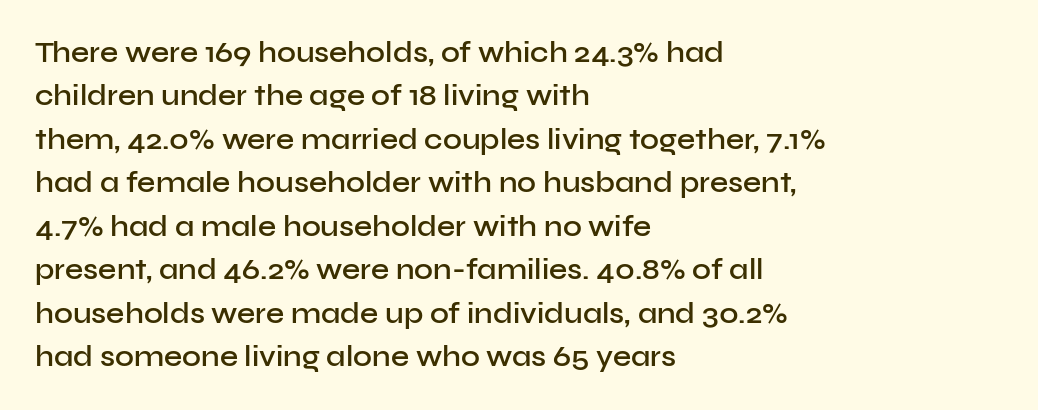
The image shows 29 px semibold sans-serif type, upright; set left-aligned, normal line spacing (1.5x), normal letter spacing, not underlined; low stroke contrast and a medium x-height.
